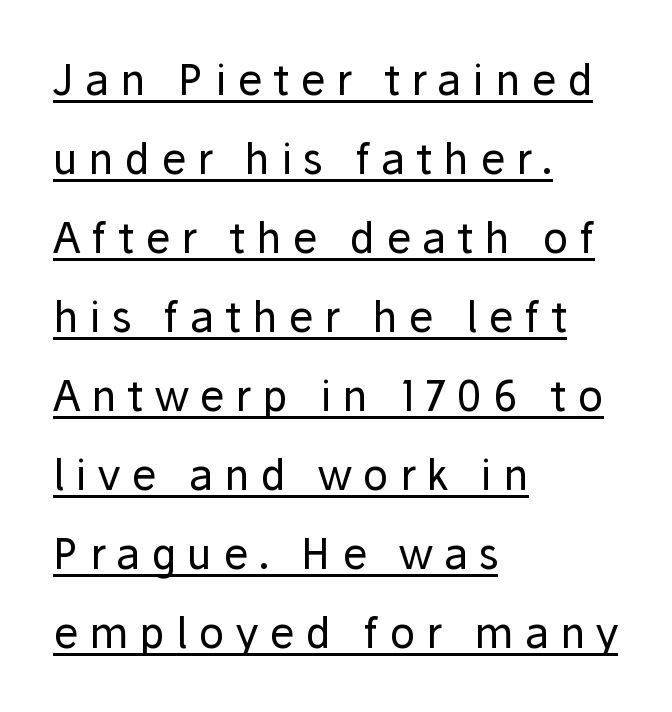
Q: Is the text bold? A: No.
Q: Is the text italic (slanted)? A: No, it is upright.
Q: Is the typeface a serif or a sans-serif typeface? A: Sans-serif.
Q: Is the text underlined? A: Yes.
Q: How is the paragraph aligned? A: Left-aligned.
Q: Is the spacing between letters normal or unusually wide? A: Unusually wide.
Q: Width (condensed, normal, or wide)? A: Normal.
Q: Stroke contrast? A: Low.
Q: x-height? A: Medium.
Q: Monospaced? A: No.
